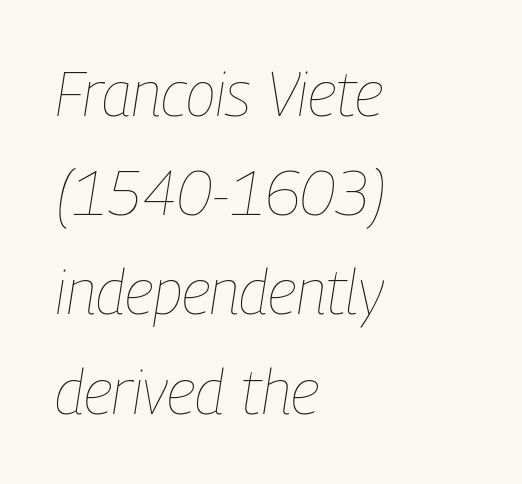
Compared with ordinary roman type, these characters are visibly tilted. Leading matches the norm, producing a regular column. Looks like regular typesetting: each glyph gets only the width it needs. This sample uses plain, unmodified letter spacing.
